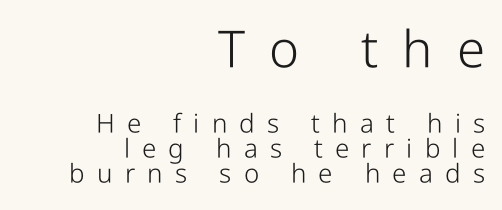
Italic: no, the glyphs are upright roman. These lines huddle together more closely than default settings would place them. Quick note: underline off. I'd call this a sans setting — the letters go barefoot. Observe the wide spacing: letters keep a clear distance from each other. These lines stack with their right ends in a neat column.
